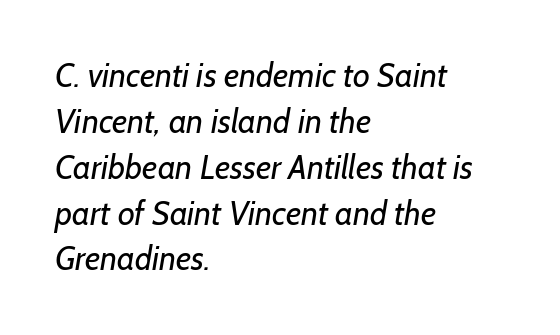
Summary of vertical rhythm: regular, with standard interline spacing. Spacing verdict: proportional, widths tailored to each character. Short note: letters normally spaced. Anything drawn beneath the words? Only blank space. Horizontally, the lines are justified to the leading edge only.
